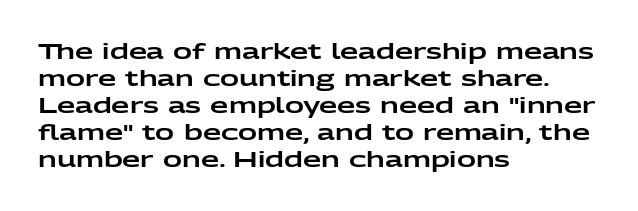
The image shows 21 px text type, upright; set left-aligned, normal line spacing (1.29x), normal letter spacing, not underlined.
